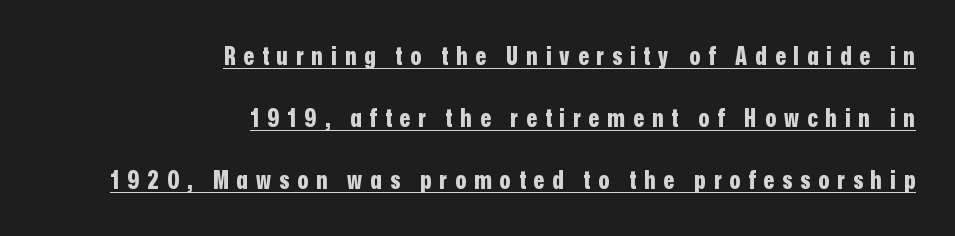
Honestly, the underline is the first thing you notice here. This block would shrink considerably if given ordinary leading; it's expanded now. A typesetter would mark this as roman, not italic. Typographic density is high because the face is bold.
